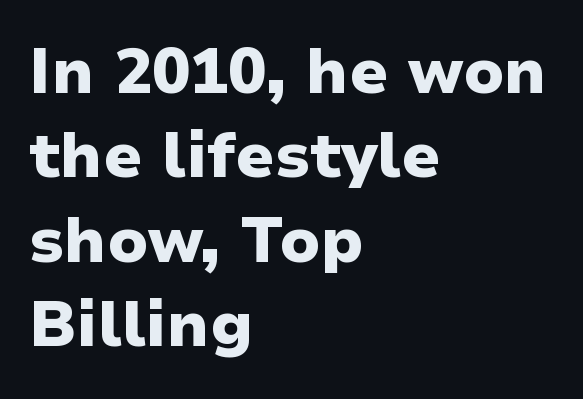
The image shows 63 px heavy sans-serif type, upright; set left-aligned, normal line spacing (1.34x), normal letter spacing, not underlined; low stroke contrast and a medium x-height.
